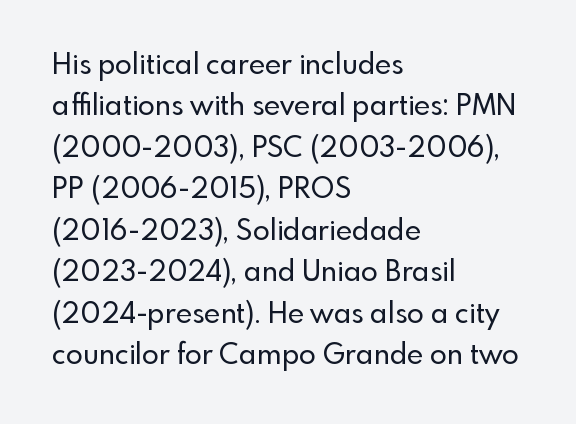
The image shows 28 px sans-serif type, upright; set left-aligned, normal line spacing (1.48x), normal letter spacing, not underlined; a small x-height.
